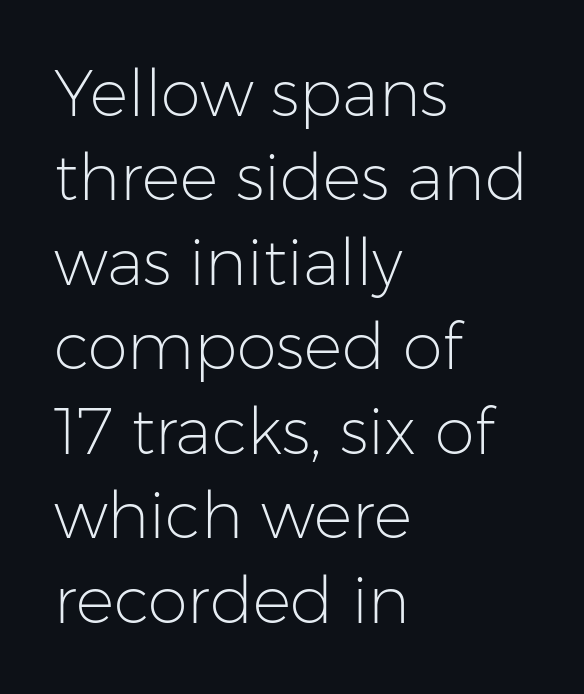
Characters follow at the spacing the type designer built in. No extra ink here — the face is not bold. This sample is left-justified, so line endings fall wherever the words run out. A clean baseline with only descenders dipping below it.
